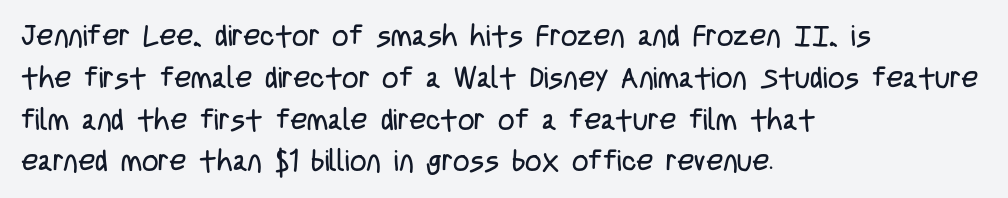
A roman cut, with each character standing at attention. The letterforms sit at book weight or below. I'd call this a sans setting — the letters go barefoot. The specimen omits any rule beneath the text block's lines. What's the leading like? Ordinary, nothing unusual.
